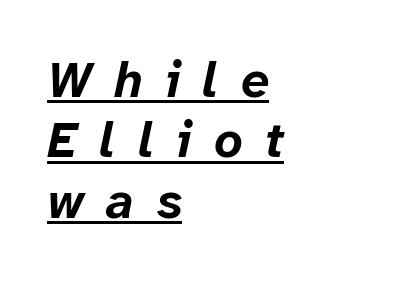
{"italic": "yes", "lean": "right", "slant_degrees": 12, "bold": "yes", "weight": "bold", "width": "normal", "stroke_contrast": "low", "x_height": "medium", "monospaced": "no", "underline": "yes", "align": "left", "line_spacing_ratio": 1.21, "letter_spacing": "wide", "letter_spacing_em": 0.45, "glyph_px": 50}
